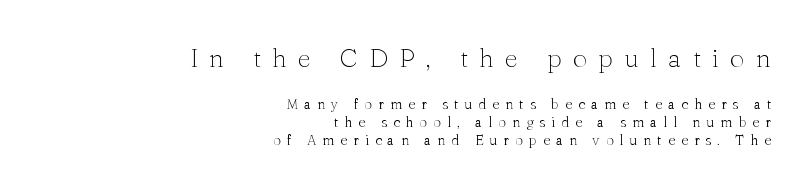
Students, observe: this is what conventionally led text looks like. Stem width sits at or under what a default text font uses. This sample uses an upright cut, with every glyph sitting square on the baseline. The face used here is rendered with a markedly widened letterfit.
